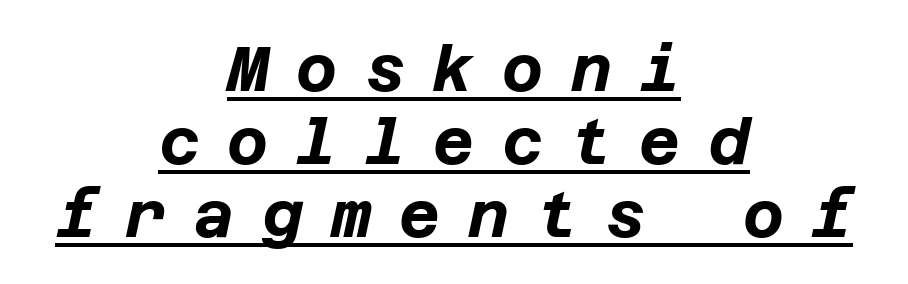
The image shows 63 px bold type, italic (leaning right); set centered, line spacing 1.16x, unusually wide letter spacing (+0.44 em), underlined; low stroke contrast and a large x-height.
